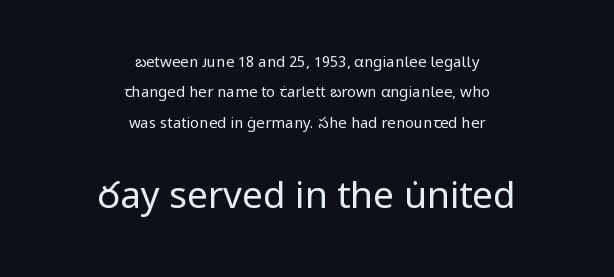
Q: Is the text bold? A: No.
Q: Is the text italic (slanted)? A: No, it is upright.
Q: Is the typeface a serif or a sans-serif typeface? A: Sans-serif.
Q: Is the text underlined? A: No.
Q: How is the paragraph aligned? A: Centered.
Q: Is the spacing between letters normal or unusually wide? A: Normal.
Q: Is the spacing between lines tight, normal or loose? A: Loose.
Q: Which block of text is set in a larger size, the first (top) or the second (bottom)? A: The second (bottom) one.
Q: Width (condensed, normal, or wide)? A: Normal.
Q: Stroke contrast? A: Low.
Q: x-height? A: Medium.
Q: Monospaced? A: No.
